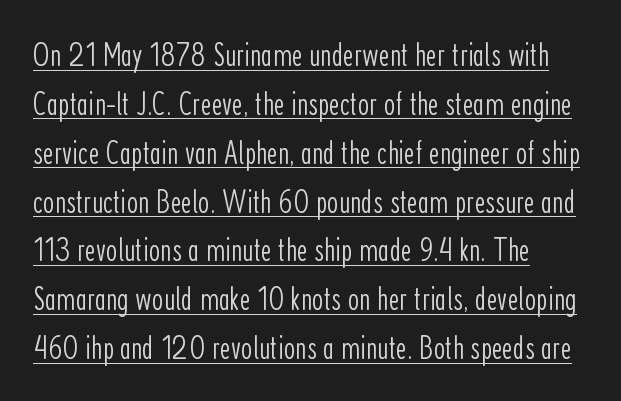
Q: Is the text bold? A: No.
Q: Is the text italic (slanted)? A: No, it is upright.
Q: Is the typeface a serif or a sans-serif typeface? A: Sans-serif.
Q: Is the text underlined? A: Yes.
Q: How is the paragraph aligned? A: Left-aligned.
Q: Is the spacing between letters normal or unusually wide? A: Normal.
Q: Is the spacing between lines tight, normal or loose? A: Normal.
Q: Width (condensed, normal, or wide)? A: Condensed.
Q: Stroke contrast? A: Low.
Q: x-height? A: Medium.
Q: Monospaced? A: No.
